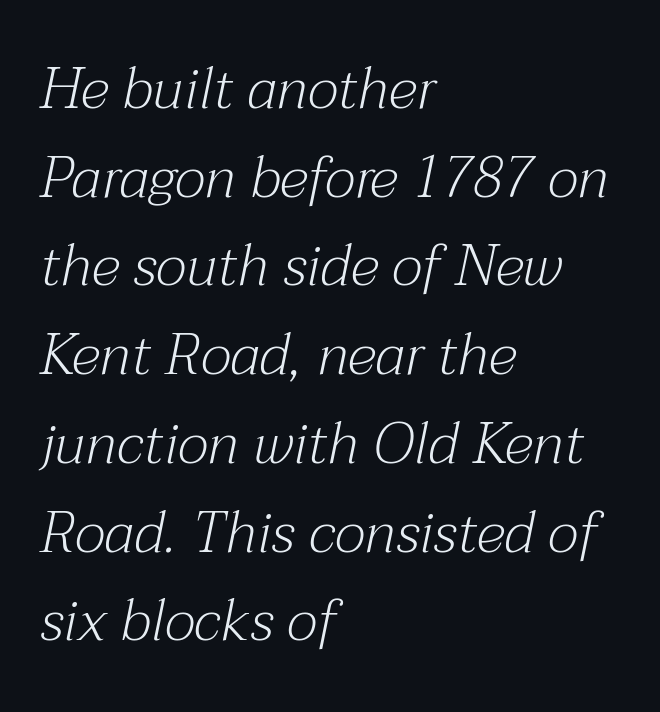
The image shows 58 px light serif type, italic (leaning right); set left-aligned, normal line spacing (1.53x), normal letter spacing, not underlined; medium stroke contrast and a medium x-height.
